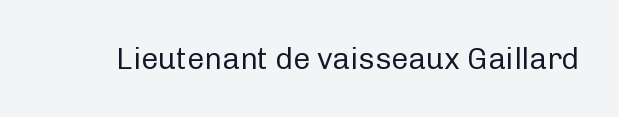
Nope, not italic — everything's standing straight. No letter is thick-stroked: the sample isn't bold. Plain, unruled lines of type. I'd call this a sans setting — the letters go barefoot. Here the designer chose a conventional face with non-uniform glyph widths. The tracking reads as untouched default to a designer's eye.
